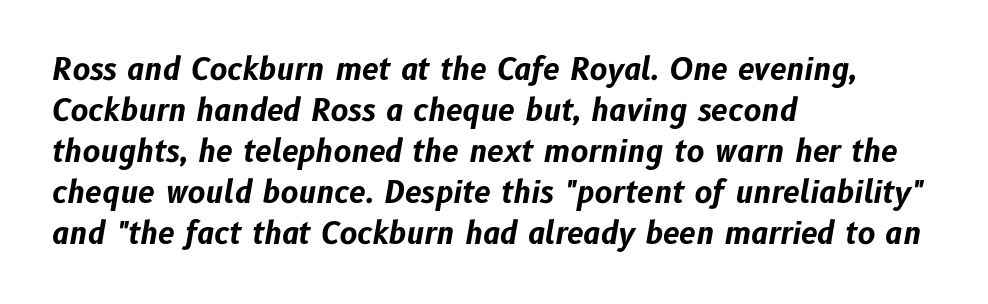
The image shows 30 px bold type, italic (leaning right); set left-aligned, normal line spacing (1.37x), normal letter spacing, not underlined; low stroke contrast and a medium x-height.
